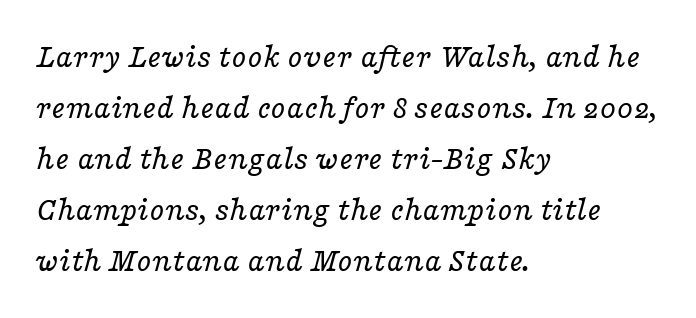
The image shows 34 px regular-weight, wide serif type, italic (leaning right); set left-aligned, normal line spacing (1.5x), normal letter spacing, not underlined; low stroke contrast and a medium x-height.
